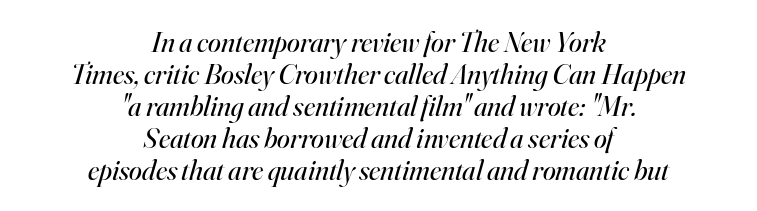
Varying glyph widths throughout — classic text-font behaviour. Short and long lines alike share a common midpoint. A typesetter would call this zero additional tracking. These glyphs show unthickened strokes, regular width or finer.
